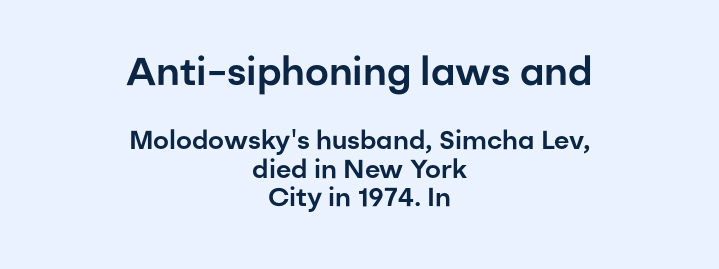
Q: Is the text italic (slanted)? A: No, it is upright.
Q: Is the typeface a serif or a sans-serif typeface? A: Sans-serif.
Q: Is the text underlined? A: No.
Q: How is the paragraph aligned? A: Centered.
Q: Is the spacing between letters normal or unusually wide? A: Normal.
Q: Is the spacing between lines tight, normal or loose? A: Tight.
Q: Which block of text is set in a larger size, the first (top) or the second (bottom)? A: The first (top) one.
Q: Width (condensed, normal, or wide)? A: Normal.
Q: Stroke contrast? A: Low.
Q: x-height? A: Medium.
Q: Monospaced? A: No.
